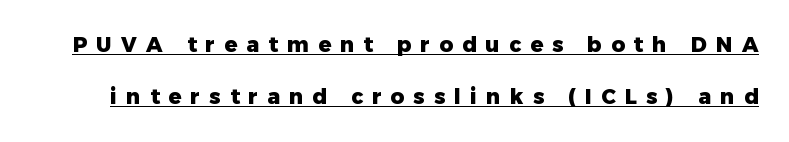
Q: Is the text bold? A: Yes.
Q: Is the text italic (slanted)? A: No, it is upright.
Q: Is the text underlined? A: Yes.
Q: Is the spacing between letters normal or unusually wide? A: Unusually wide.
Q: Is the spacing between lines tight, normal or loose? A: Loose.
